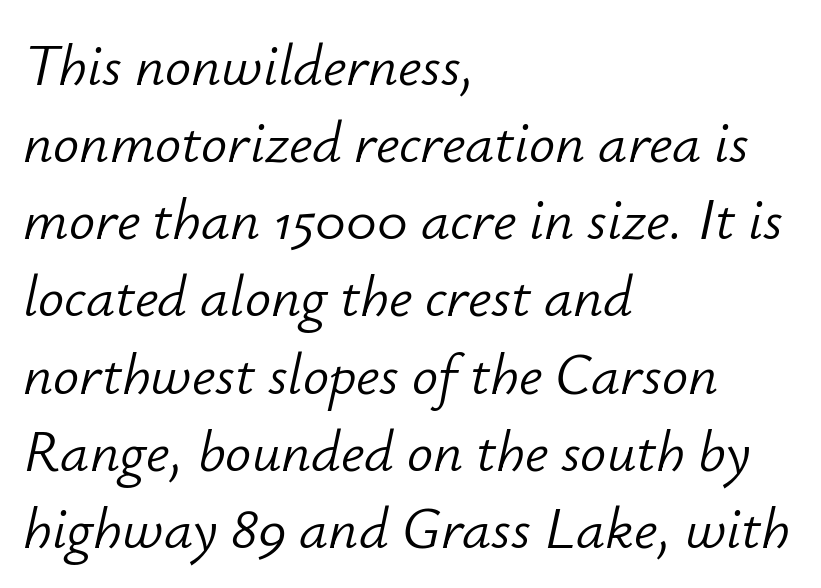
{"italic": "yes", "lean": "right", "slant_degrees": 12, "bold": "no", "weight": "light", "width": "normal", "stroke_contrast": "low", "x_height": "small", "monospaced": "no", "underline": "no", "align": "left", "line_spacing": "normal", "line_spacing_ratio": 1.33, "letter_spacing": "normal", "letter_spacing_em": 0.0, "glyph_px": 58}
